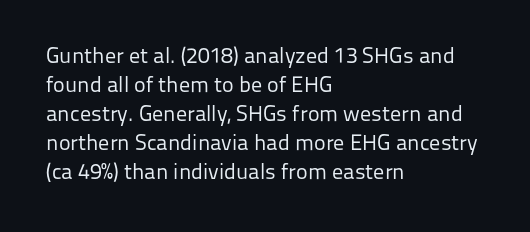
Q: Is the text bold? A: No.
Q: Is the text italic (slanted)? A: No, it is upright.
Q: Is the text underlined? A: No.
Q: How is the paragraph aligned? A: Left-aligned.
Q: Is the spacing between letters normal or unusually wide? A: Normal.
Q: Is the spacing between lines tight, normal or loose? A: Normal.
